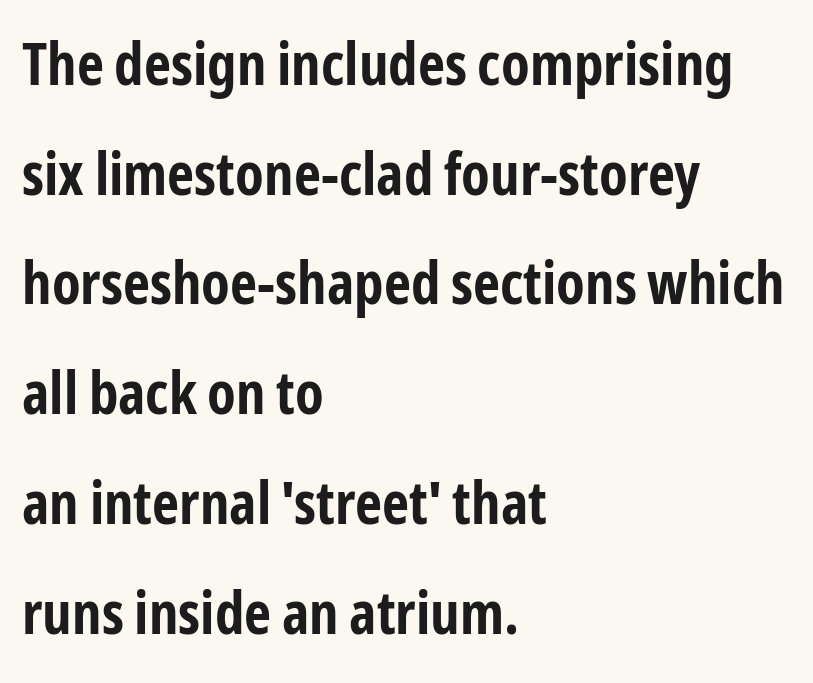
The image shows 59 px bold, condensed sans-serif type, upright; set left-aligned, line spacing 1.86x, normal letter spacing, not underlined; low stroke contrast and a medium x-height.
